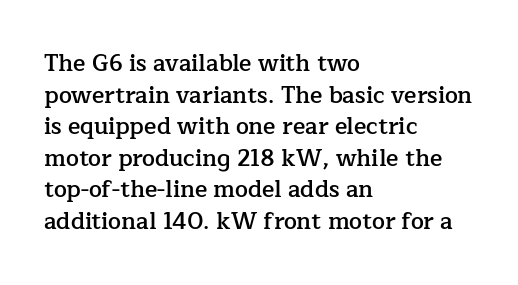
Q: Is the text bold? A: Semi-bold.
Q: Is the text italic (slanted)? A: No, it is upright.
Q: Is the text underlined? A: No.
Q: How is the paragraph aligned? A: Left-aligned.
Q: Is the spacing between letters normal or unusually wide? A: Normal.
Q: Is the spacing between lines tight, normal or loose? A: Normal.
